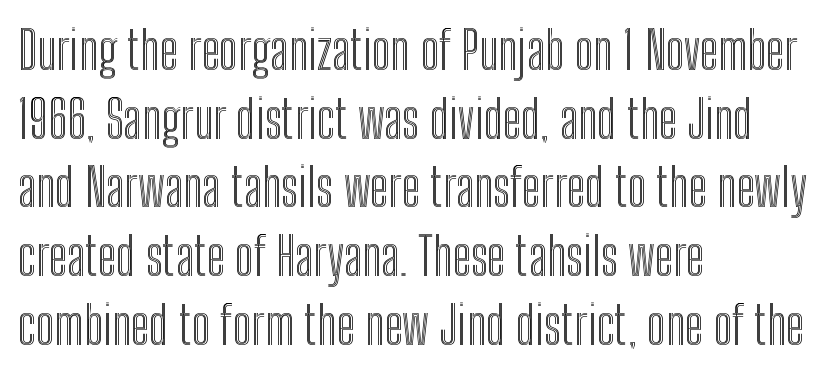
Q: Is the text italic (slanted)? A: No, it is upright.
Q: Is the text underlined? A: No.
Q: How is the paragraph aligned? A: Left-aligned.
Q: Is the spacing between letters normal or unusually wide? A: Normal.
Q: Is the spacing between lines tight, normal or loose? A: Normal.
Q: Width (condensed, normal, or wide)? A: Condensed.
Q: x-height? A: Medium.
Q: Monospaced? A: No.
